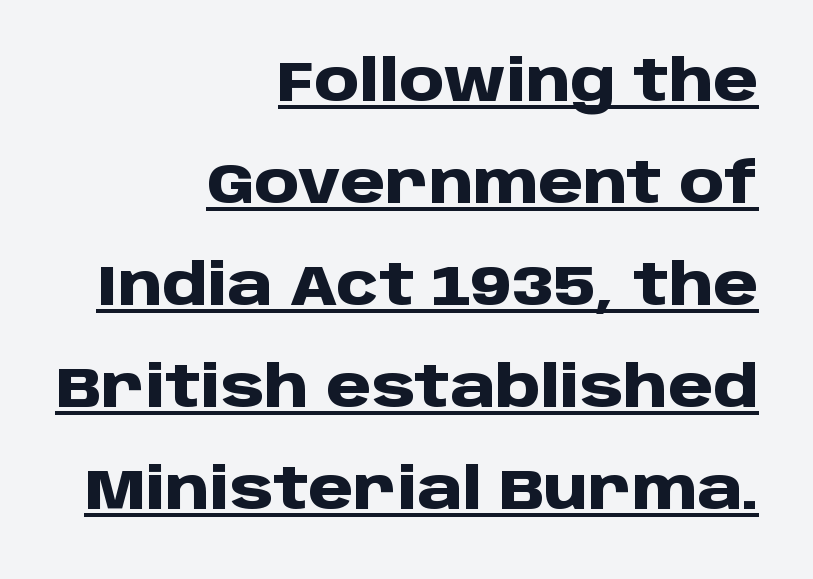
The image shows 57 px heavy sans-serif type, upright; set right-aligned, line spacing 1.79x, normal letter spacing, underlined; low stroke contrast and a large x-height.
